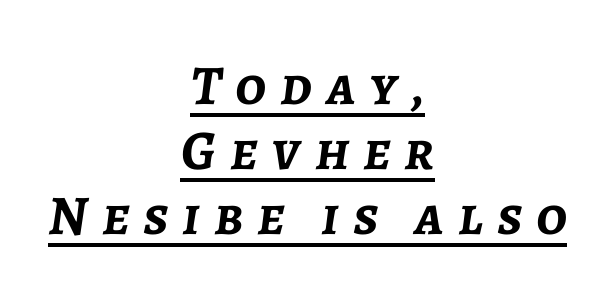
The image shows 56 px semibold type, italic (leaning right); set centered, line spacing 1.16x, unusually wide letter spacing (+0.25 em), underlined; low stroke contrast and a medium x-height.
